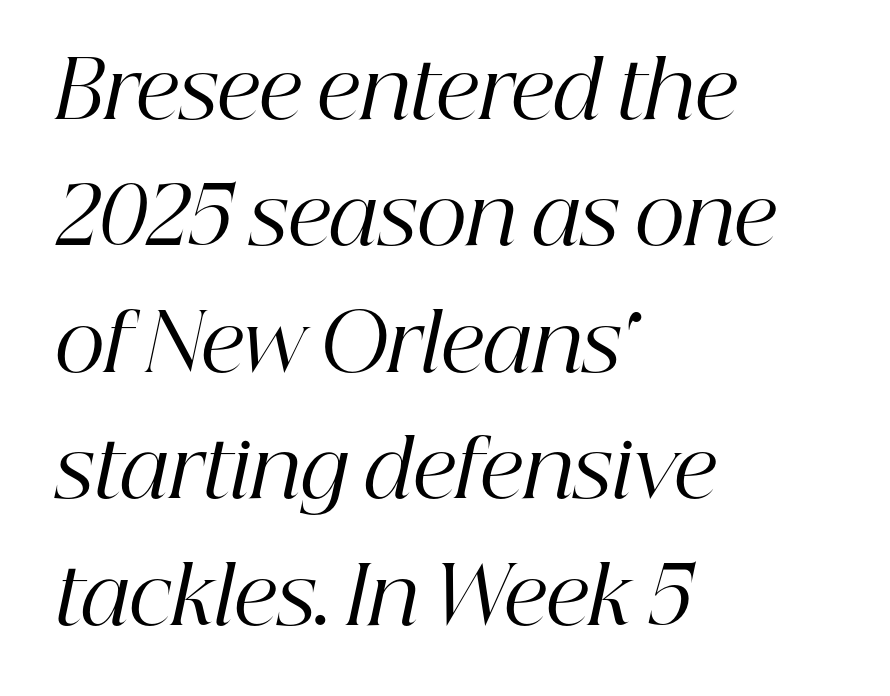
{"serif": "yes", "italic": "yes", "lean": "right", "slant_degrees": 12, "bold": "no", "weight": "regular", "width": "normal", "stroke_contrast": "high", "x_height": "medium", "monospaced": "no", "underline": "no", "align": "left", "line_spacing": "normal", "line_spacing_ratio": 1.6, "letter_spacing": "normal", "letter_spacing_em": 0.0, "glyph_px": 79}
